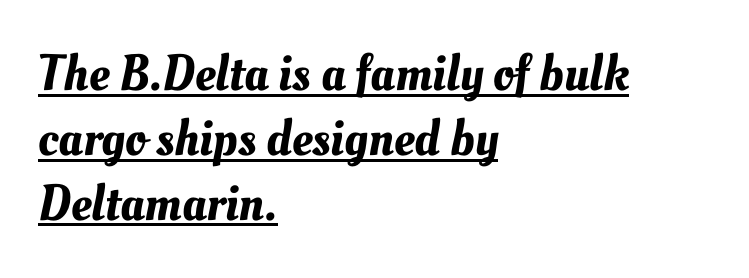
{"width": "normal", "stroke_contrast": "medium", "x_height": "small", "monospaced": "no", "underline": "yes", "align": "left", "line_spacing": "normal", "line_spacing_ratio": 1.27, "letter_spacing": "normal", "letter_spacing_em": 0.0, "glyph_px": 51}
